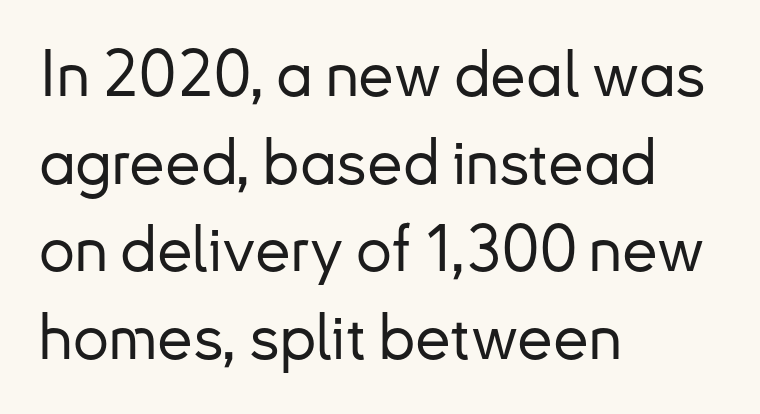
Q: Is the text italic (slanted)? A: No, it is upright.
Q: Is the typeface a serif or a sans-serif typeface? A: Sans-serif.
Q: Is the text underlined? A: No.
Q: How is the paragraph aligned? A: Left-aligned.
Q: Is the spacing between letters normal or unusually wide? A: Normal.
Q: Is the spacing between lines tight, normal or loose? A: Normal.
Q: Width (condensed, normal, or wide)? A: Normal.
Q: Stroke contrast? A: Low.
Q: x-height? A: Small.
Q: Monospaced? A: No.
